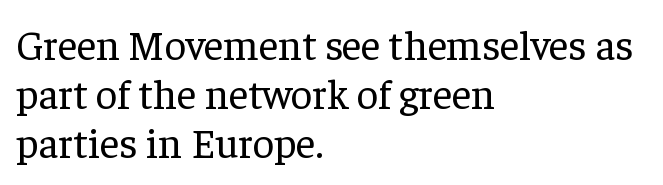
The image shows 42 px regular-weight serif type, upright; set left-aligned, line spacing 1.17x, normal letter spacing, not underlined; low stroke contrast and a medium x-height.
